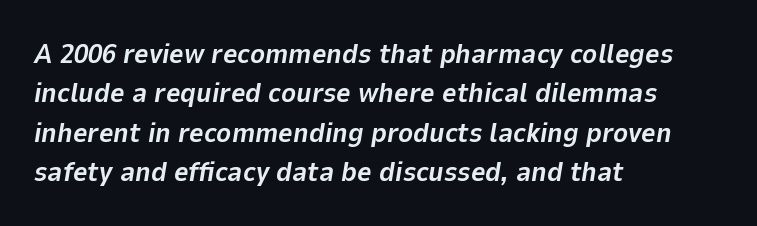
Q: Is the text bold? A: Yes.
Q: Is the text italic (slanted)? A: Yes, it leans right by about 9 degrees.
Q: Is the text underlined? A: No.
Q: How is the paragraph aligned? A: Left-aligned.
Q: Is the spacing between letters normal or unusually wide? A: Normal.
Q: Is the spacing between lines tight, normal or loose? A: Normal.
Q: Width (condensed, normal, or wide)? A: Normal.
Q: Stroke contrast? A: Low.
Q: x-height? A: Medium.
Q: Monospaced? A: No.
